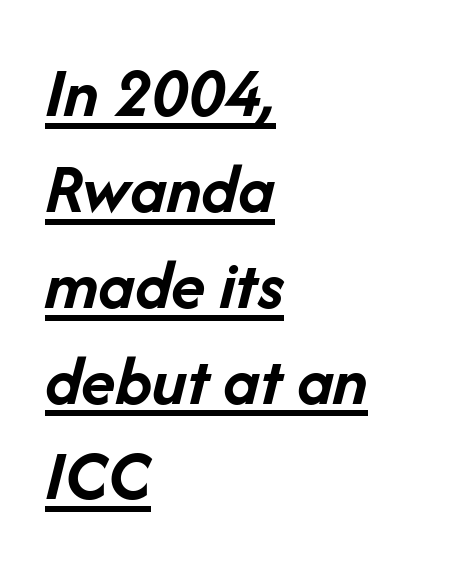
Q: Is the text bold? A: Yes.
Q: Is the text italic (slanted)? A: Yes, it leans right by about 14 degrees.
Q: Is the text underlined? A: Yes.
Q: How is the paragraph aligned? A: Left-aligned.
Q: Is the spacing between letters normal or unusually wide? A: Normal.
Q: Is the spacing between lines tight, normal or loose? A: Normal.
Q: Width (condensed, normal, or wide)? A: Normal.
Q: Stroke contrast? A: Low.
Q: x-height? A: Medium.
Q: Monospaced? A: No.
